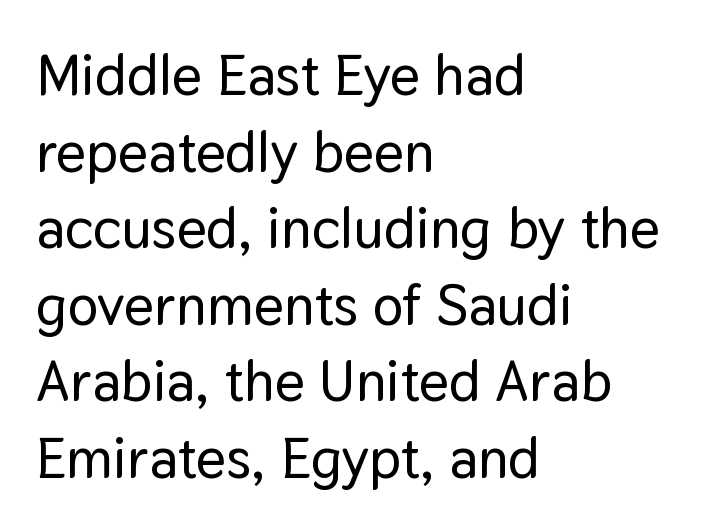
{"serif": "no", "italic": "no", "width": "normal", "stroke_contrast": "low", "x_height": "medium", "monospaced": "no", "underline": "no", "align": "left", "line_spacing": "normal", "line_spacing_ratio": 1.32, "letter_spacing": "normal", "letter_spacing_em": 0.0, "glyph_px": 58}
